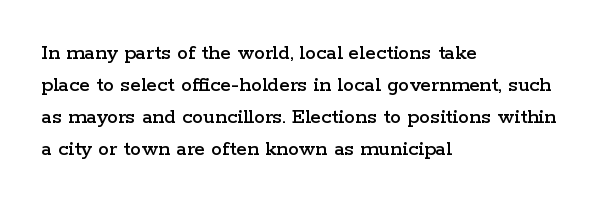
{"italic": "no", "underline": "no", "align": "left", "line_spacing": "normal", "line_spacing_ratio": 1.45, "letter_spacing": "normal", "letter_spacing_em": 0.0, "glyph_px": 22}
